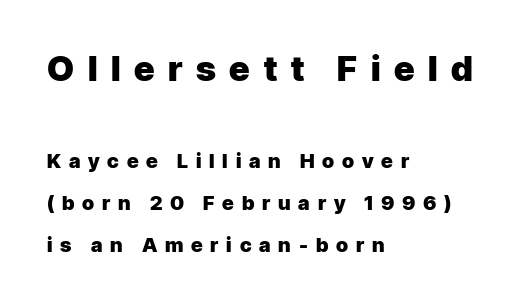
Q: Is the text bold? A: Yes.
Q: Is the text italic (slanted)? A: No, it is upright.
Q: Is the typeface a serif or a sans-serif typeface? A: Sans-serif.
Q: Is the text underlined? A: No.
Q: How is the paragraph aligned? A: Left-aligned.
Q: Is the spacing between letters normal or unusually wide? A: Unusually wide.
Q: Is the spacing between lines tight, normal or loose? A: Loose.
Q: Which block of text is set in a larger size, the first (top) or the second (bottom)? A: The first (top) one.
Q: Width (condensed, normal, or wide)? A: Normal.
Q: Stroke contrast? A: Low.
Q: x-height? A: Medium.
Q: Monospaced? A: No.
